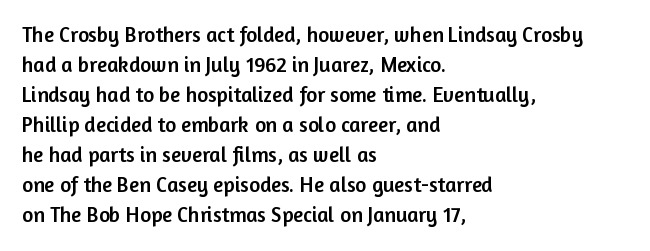
The gaps between neighbouring characters are ordinary and unremarkable. This rendering uses left alignment, leaving the right contour irregular. Horizontal bands of white between lines are of average thickness. The strip under each line holds only bare page. It's the straight-up-and-down kind of type.
